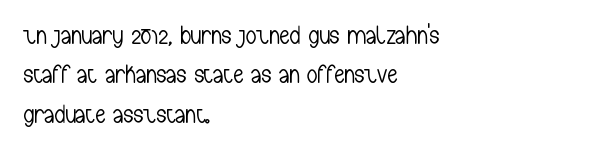
The image shows 26 px text type, upright; set left-aligned, normal line spacing (1.51x), normal letter spacing, not underlined.
